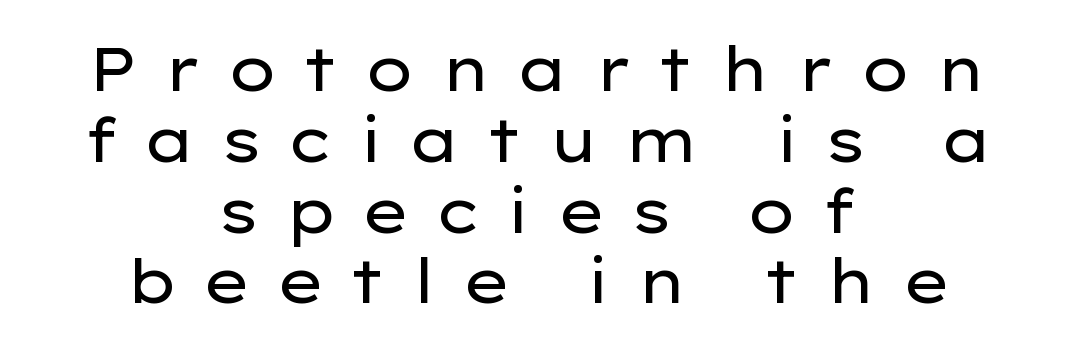
Q: Is the text bold? A: No.
Q: Is the text italic (slanted)? A: No, it is upright.
Q: Is the typeface a serif or a sans-serif typeface? A: Sans-serif.
Q: Is the text underlined? A: No.
Q: How is the paragraph aligned? A: Centered.
Q: Is the spacing between letters normal or unusually wide? A: Unusually wide.
Q: Width (condensed, normal, or wide)? A: Wide.
Q: Stroke contrast? A: Low.
Q: x-height? A: Medium.
Q: Monospaced? A: No.
